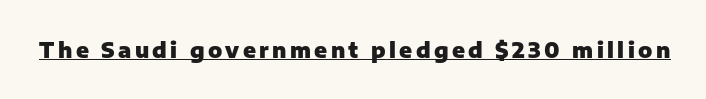
Do the letters lean? They stand straight. Compared with an ordinary text face, these strokes are far heavier — a full bold. Emphasis is given by a line drawn under the lettering.
